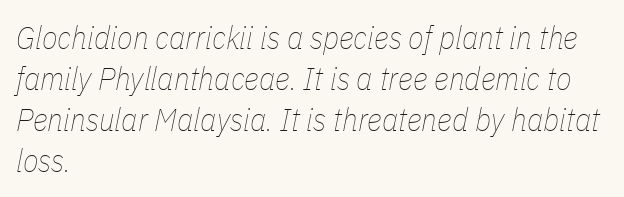
Q: Is the text bold? A: No.
Q: Is the text italic (slanted)? A: Yes, it leans right by about 11 degrees.
Q: Is the text underlined? A: No.
Q: How is the paragraph aligned? A: Left-aligned.
Q: Is the spacing between letters normal or unusually wide? A: Normal.
Q: Is the spacing between lines tight, normal or loose? A: Normal.
Q: Width (condensed, normal, or wide)? A: Condensed.
Q: Stroke contrast? A: Low.
Q: x-height? A: Medium.
Q: Monospaced? A: No.
